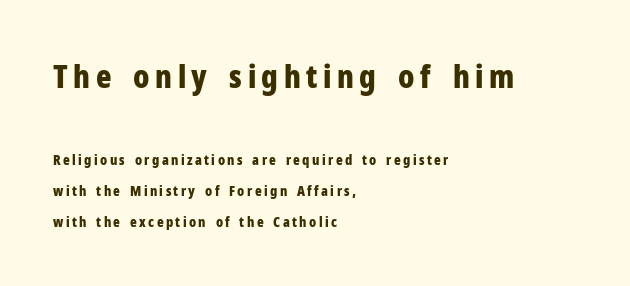
The image shows 32 px bold, condensed sans-serif type, upright; set left-aligned, loose line spacing (2.23x), not underlined; the first (top) block is 2.29x larger; low stroke contrast and a medium x-height.
